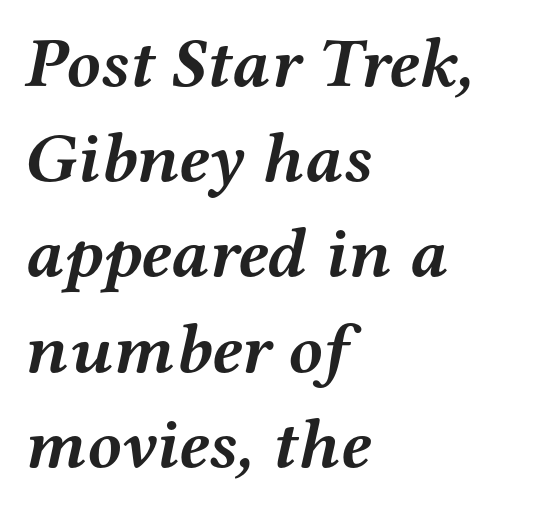
Q: Is the text bold? A: Yes.
Q: Is the text italic (slanted)? A: Yes, it leans right by about 12 degrees.
Q: Is the typeface a serif or a sans-serif typeface? A: Serif.
Q: Is the text underlined? A: No.
Q: How is the paragraph aligned? A: Left-aligned.
Q: Is the spacing between letters normal or unusually wide? A: Normal.
Q: Is the spacing between lines tight, normal or loose? A: Normal.
Q: Width (condensed, normal, or wide)? A: Wide.
Q: Stroke contrast? A: Medium.
Q: x-height? A: Medium.
Q: Monospaced? A: No.
